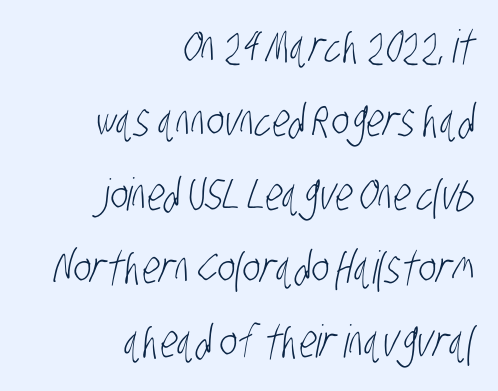
{"serif": "no", "bold": "no", "weight": "light", "width": "condensed", "stroke_contrast": "low", "x_height": "large", "monospaced": "no", "underline": "no", "align": "right", "line_spacing": "normal", "line_spacing_ratio": 1.64, "letter_spacing": "normal", "letter_spacing_em": 0.0, "glyph_px": 45}
